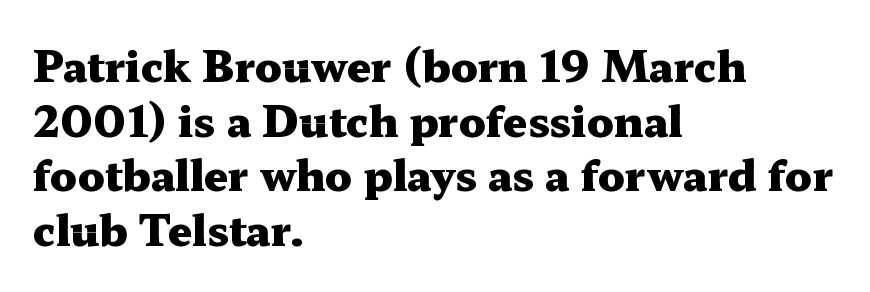
The specimen reads as upright at a glance. Rule under the text: the space is simply empty. A serif font was chosen for this passage. Students, note that the glyphs here touch the page at normal intervals. This sample has the flowing, uneven cadence of proportional lettering.
